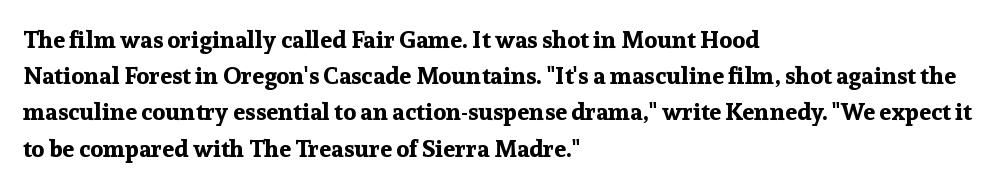
Q: Is the text bold? A: Yes.
Q: Is the text italic (slanted)? A: No, it is upright.
Q: Is the text underlined? A: No.
Q: How is the paragraph aligned? A: Left-aligned.
Q: Is the spacing between letters normal or unusually wide? A: Normal.
Q: Is the spacing between lines tight, normal or loose? A: Normal.
